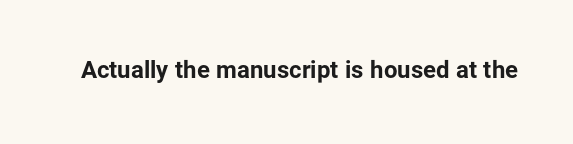
The image shows 24 px bold type, upright; set normal letter spacing, not underlined.
